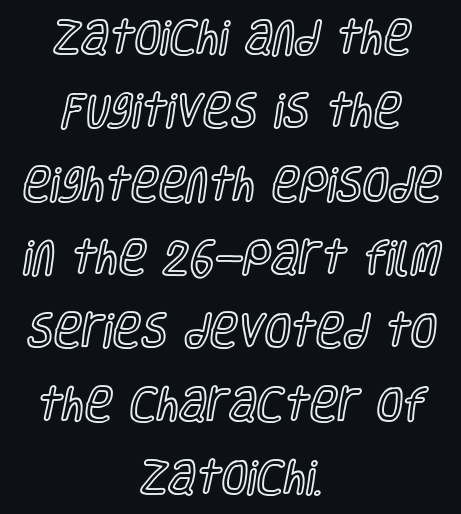
Q: Is the text italic (slanted)? A: Yes.
Q: Is the text underlined? A: No.
Q: How is the paragraph aligned? A: Centered.
Q: Is the spacing between letters normal or unusually wide? A: Normal.
Q: Is the spacing between lines tight, normal or loose? A: Loose.
Q: Width (condensed, normal, or wide)? A: Condensed.
Q: x-height? A: Large.
Q: Monospaced? A: No.
